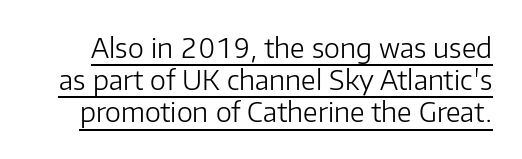
The image shows 27 px text type, upright; set line spacing 1.19x, normal letter spacing, underlined.
